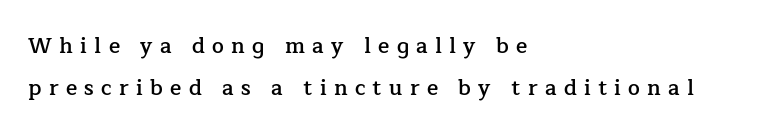
Spacing between characters has been opened up far beyond the box default. A typesetter would call this leading open, well beyond the default. Plain, unruled lines of type. What weight is shown? A semibold, between regular and bold. A classic flush-left, rag-right setting is used for this passage.
